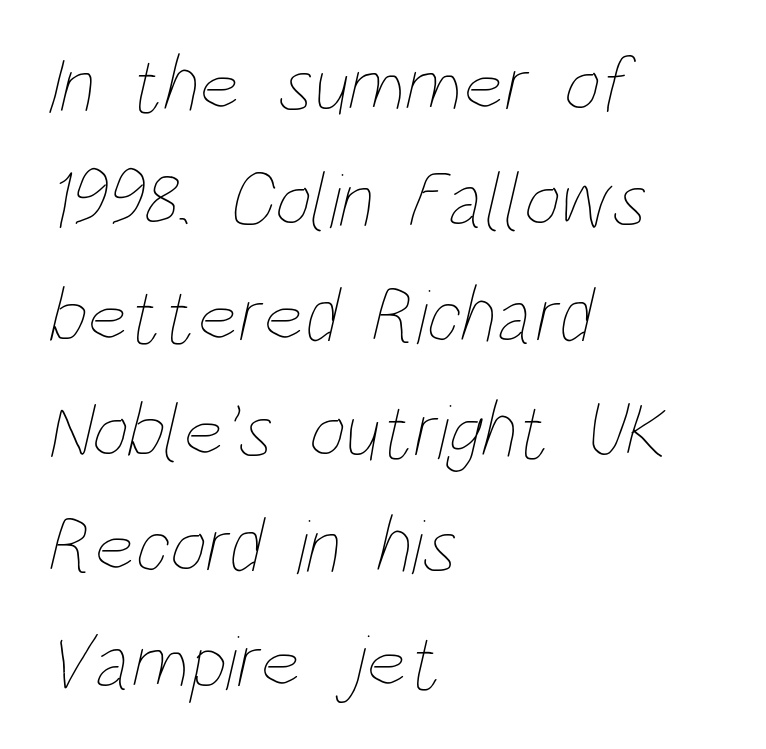
Inter-character spacing is left at the font's built-in metrics. The passage shown stacks its lines at a standard gap. Looks like regular typesetting: each glyph gets only the width it needs. Letters have the restrained weight of plain body copy at most.
